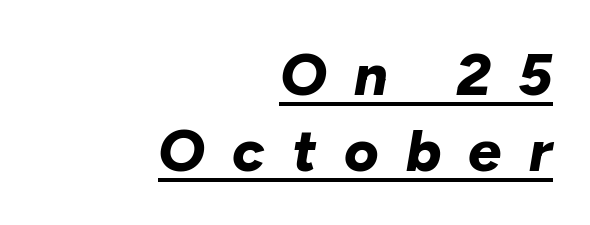
{"italic": "yes", "lean": "right", "slant_degrees": 10, "bold": "yes", "weight": "bold", "width": "normal", "stroke_contrast": "low", "x_height": "medium", "monospaced": "no", "underline": "yes", "align": "right", "line_spacing": "normal", "line_spacing_ratio": 1.29, "letter_spacing": "wide", "letter_spacing_em": 0.46, "glyph_px": 59}
